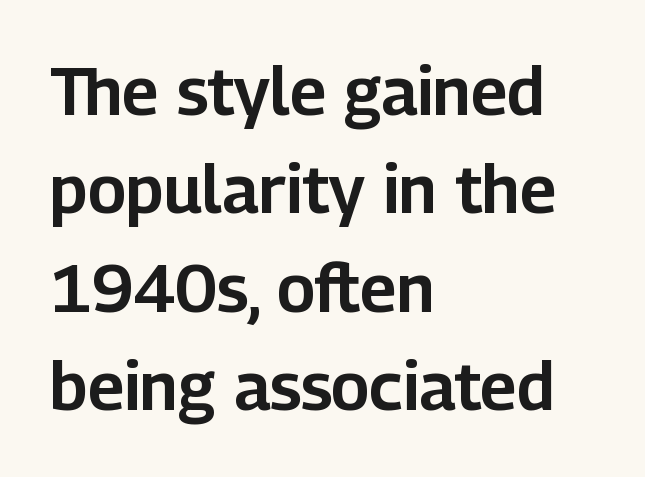
Q: Is the text italic (slanted)? A: No, it is upright.
Q: Is the typeface a serif or a sans-serif typeface? A: Sans-serif.
Q: Is the text underlined? A: No.
Q: How is the paragraph aligned? A: Left-aligned.
Q: Is the spacing between letters normal or unusually wide? A: Normal.
Q: Is the spacing between lines tight, normal or loose? A: Normal.
Q: Width (condensed, normal, or wide)? A: Normal.
Q: Stroke contrast? A: Low.
Q: x-height? A: Medium.
Q: Monospaced? A: No.
